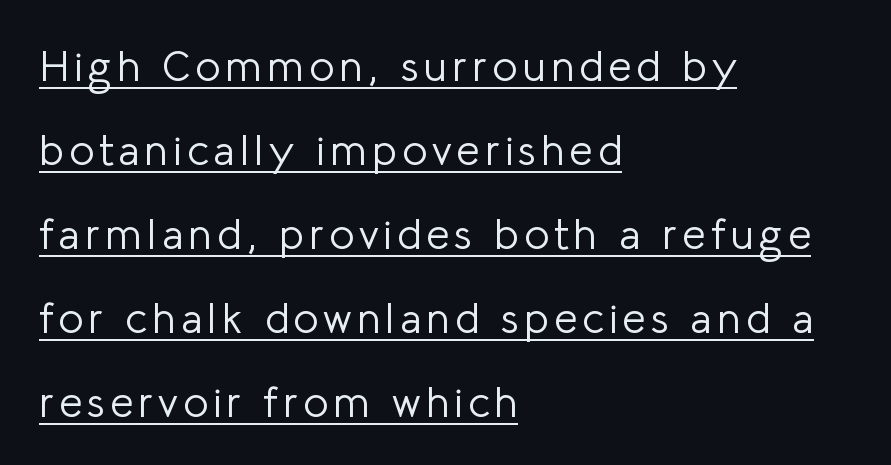
{"serif": "no", "italic": "no", "bold": "no", "weight": "light", "width": "normal", "stroke_contrast": "low", "x_height": "medium", "monospaced": "no", "underline": "yes", "align": "left", "line_spacing": "loose", "line_spacing_ratio": 2.0, "glyph_px": 42}
